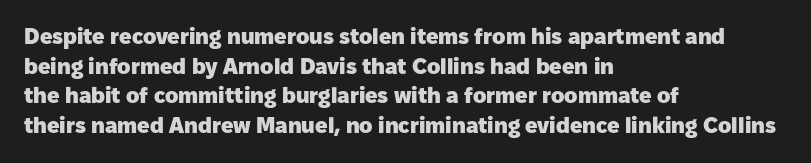
{"italic": "no", "bold": "yes", "underline": "no", "align": "left", "line_spacing": "normal", "line_spacing_ratio": 1.35, "letter_spacing": "normal", "letter_spacing_em": 0.0, "glyph_px": 22}
